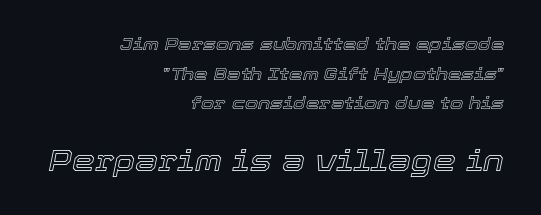
The block sitting lower on the canvas is the one with enlarged characters. Think of a printed novel: that variable character pitch is what you see here. How are the letters spaced? Ordinarily, with no added tracking. The typography opts for an oblique posture over an upright one. Where is the straight margin? On the right.
